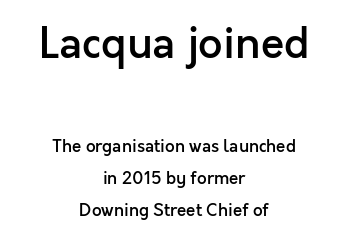
The type sits square on the baseline with zero lean. I'd describe the lettering as semibold — firm but not a full bold. These two chunks differ in scale, with the top chunk taking the larger measure. The rendering uses natural spacing where letterforms have individual widths. Honestly, the letter spacing is just normal — you wouldn't notice it. Horizontal alignment here is central, giving a formal, balanced look.
